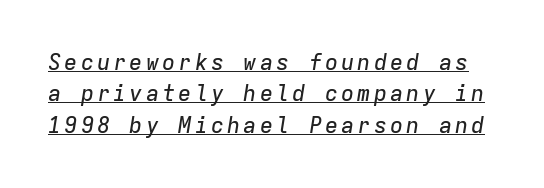
Q: Is the text italic (slanted)? A: Yes, it leans right by about 9 degrees.
Q: Is the text underlined? A: Yes.
Q: Is the spacing between lines tight, normal or loose? A: Normal.
